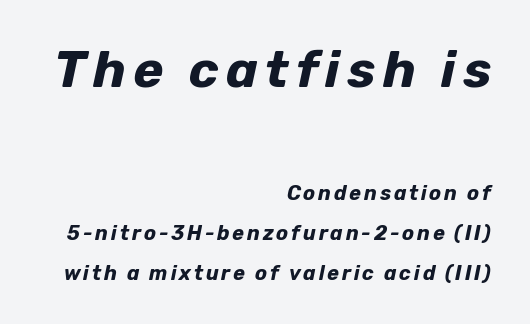
Reading top to bottom, the characters get smaller at the block break. Nobody drew a line under any word here. The space between consecutive lines is lavish. These lines stack with their right ends in a neat column. Think of a printed novel: that variable character pitch is what you see here. Weight check: bold — yes, fully.
